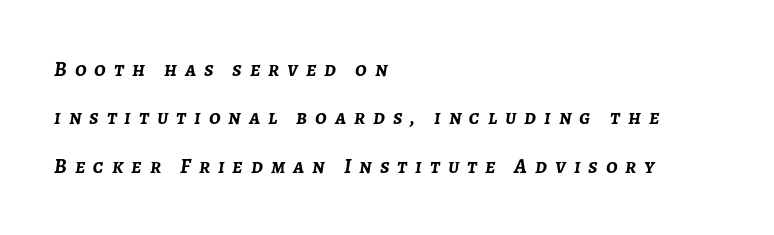
The image shows 21 px bold type, italic (leaning right); set left-aligned, loose line spacing (2.3x), unusually wide letter spacing (+0.38 em), not underlined.
